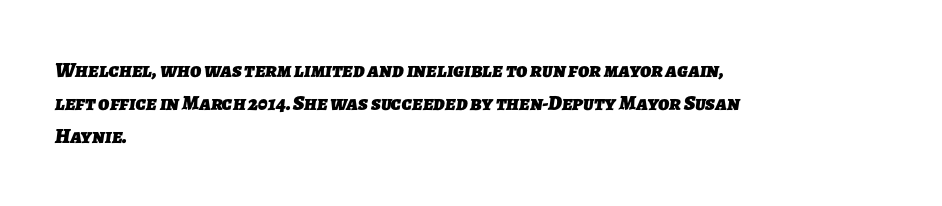
The image shows 21 px bold type; set left-aligned, normal line spacing (1.57x), normal letter spacing, not underlined.
